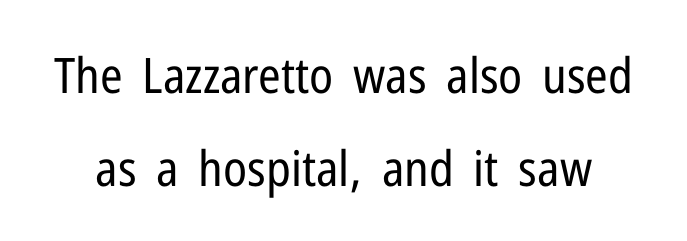
The image shows 49 px regular-weight, condensed sans-serif type, upright; set line spacing 1.89x, normal letter spacing, not underlined; low stroke contrast and a medium x-height.
